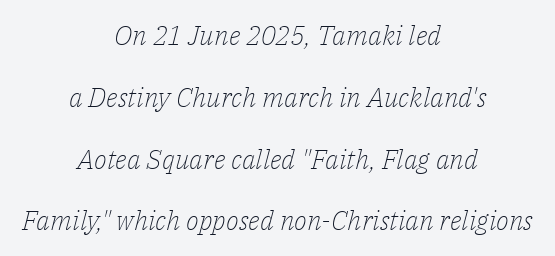
Q: Is the text bold? A: No.
Q: Is the text italic (slanted)? A: Yes, it leans right by about 14 degrees.
Q: Is the text underlined? A: No.
Q: How is the paragraph aligned? A: Centered.
Q: Is the spacing between letters normal or unusually wide? A: Normal.
Q: Is the spacing between lines tight, normal or loose? A: Loose.
